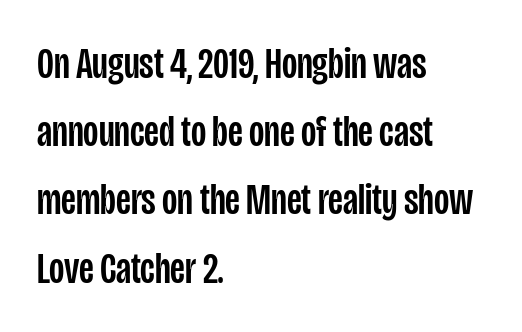
{"serif": "no", "italic": "no", "width": "condensed", "stroke_contrast": "low", "x_height": "large", "monospaced": "no", "underline": "no", "align": "left", "line_spacing": "normal", "line_spacing_ratio": 1.55, "letter_spacing": "normal", "letter_spacing_em": 0.0, "glyph_px": 44}
